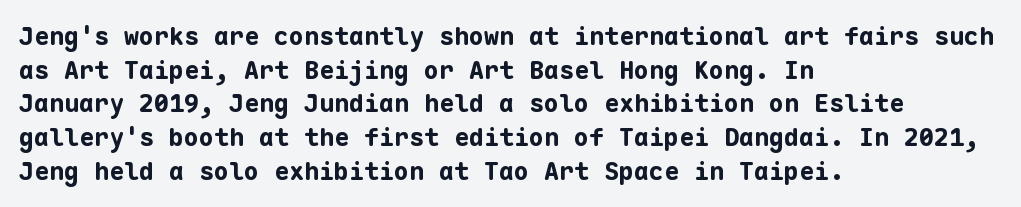
Q: Is the text bold? A: Yes.
Q: Is the text italic (slanted)? A: No, it is upright.
Q: Is the text underlined? A: No.
Q: How is the paragraph aligned? A: Left-aligned.
Q: Is the spacing between letters normal or unusually wide? A: Normal.
Q: Is the spacing between lines tight, normal or loose? A: Normal.
